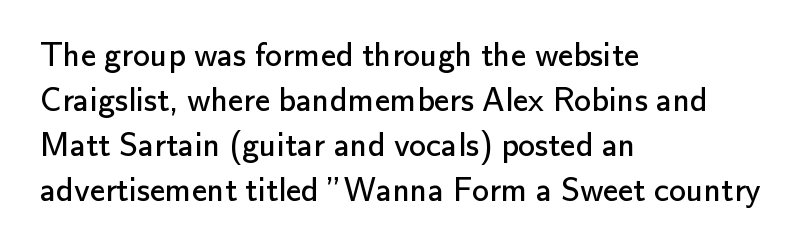
The image shows 34 px regular-weight sans-serif type, upright; set left-aligned, normal line spacing (1.32x), normal letter spacing, not underlined; low stroke contrast and a small x-height.
